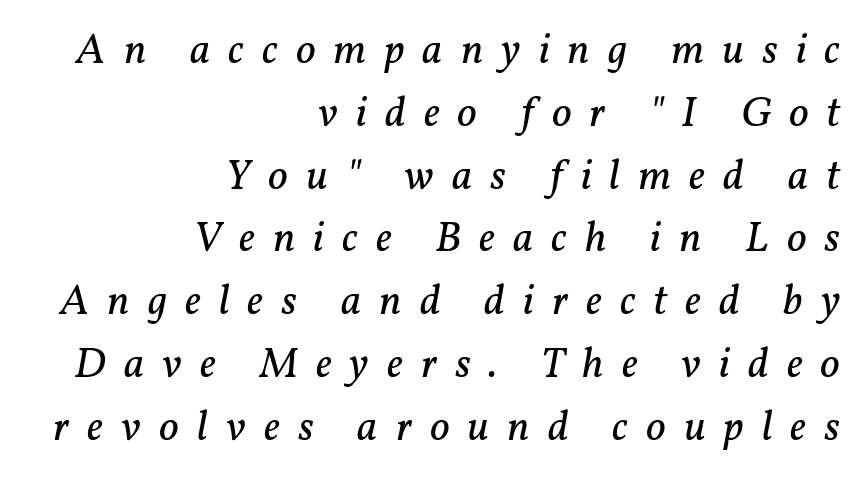
The image shows 43 px regular-weight serif type, italic (leaning right); set right-aligned, normal line spacing (1.46x), unusually wide letter spacing (+0.42 em), not underlined; low stroke contrast and a medium x-height.
